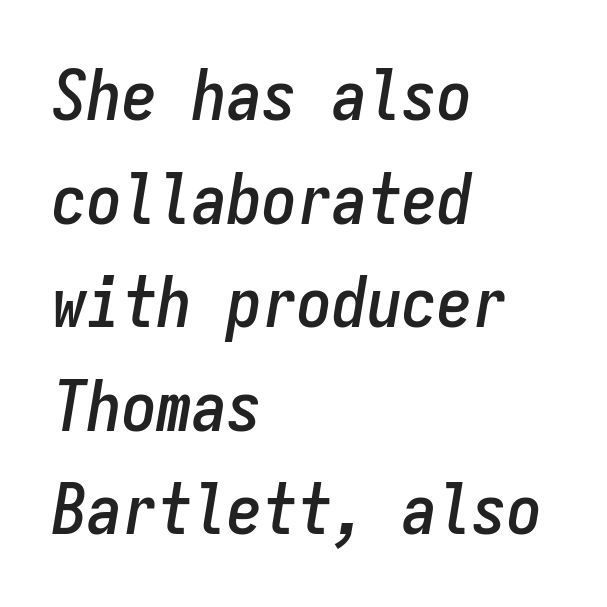
{"italic": "yes", "lean": "right", "slant_degrees": 9, "width": "condensed", "stroke_contrast": "low", "x_height": "medium", "monospaced": "yes", "underline": "no", "align": "left", "line_spacing": "normal", "line_spacing_ratio": 1.48, "letter_spacing": "normal", "letter_spacing_em": 0.0, "glyph_px": 70}
